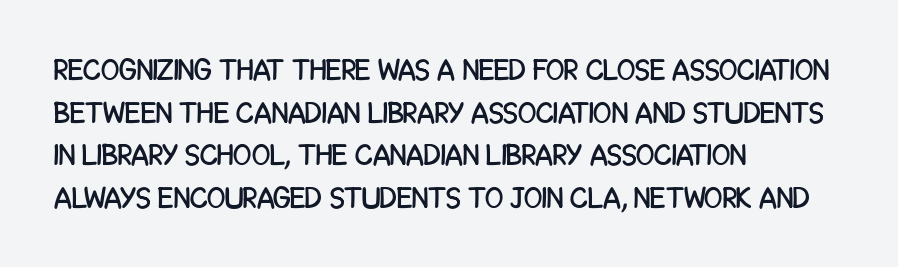
Q: Is the text italic (slanted)? A: No, it is upright.
Q: Is the typeface a serif or a sans-serif typeface? A: Sans-serif.
Q: Is the text underlined? A: No.
Q: How is the paragraph aligned? A: Left-aligned.
Q: Is the spacing between letters normal or unusually wide? A: Normal.
Q: Is the spacing between lines tight, normal or loose? A: Normal.
Q: Width (condensed, normal, or wide)? A: Condensed.
Q: Stroke contrast? A: Low.
Q: x-height? A: Large.
Q: Monospaced? A: No.
